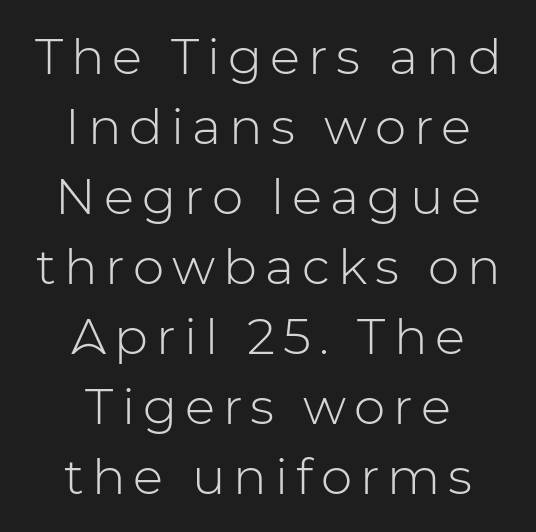
{"serif": "no", "italic": "no", "bold": "no", "weight": "light", "width": "normal", "stroke_contrast": "low", "x_height": "medium", "monospaced": "no", "underline": "no", "align": "center", "line_spacing": "normal", "line_spacing_ratio": 1.4, "glyph_px": 50}
